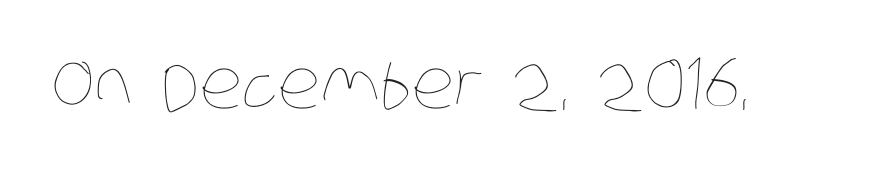
Between one letter and the next there's only the usual sliver of space. The rendering uses natural spacing where letterforms have individual widths. The baseline area is clear. No heavy texture on the line: the type isn't bold.
